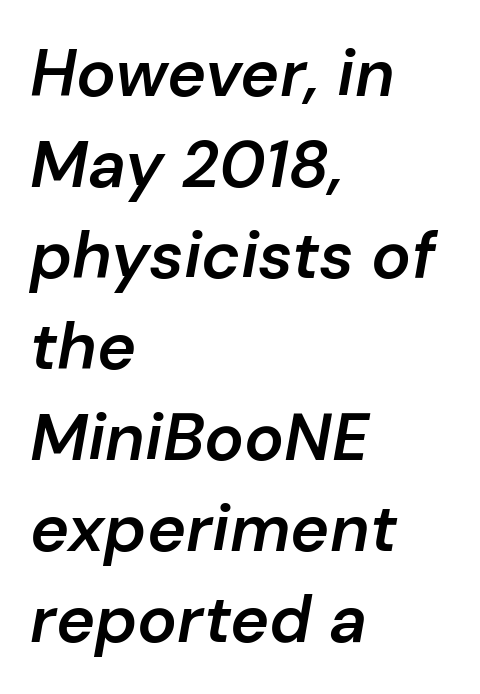
{"italic": "yes", "lean": "right", "slant_degrees": 10, "bold": "semi", "weight": "semibold", "width": "normal", "stroke_contrast": "low", "x_height": "medium", "monospaced": "no", "underline": "no", "align": "left", "line_spacing": "normal", "line_spacing_ratio": 1.38, "letter_spacing": "normal", "letter_spacing_em": 0.0, "glyph_px": 66}
